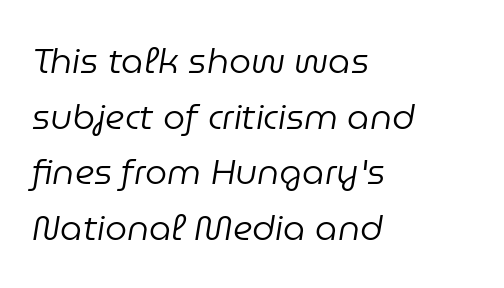
{"italic": "yes", "lean": "right", "slant_degrees": 9, "bold": "no", "weight": "regular", "width": "normal", "stroke_contrast": "low", "x_height": "medium", "monospaced": "no", "underline": "no", "align": "left", "line_spacing": "normal", "line_spacing_ratio": 1.59, "letter_spacing": "normal", "letter_spacing_em": 0.0, "glyph_px": 35}
